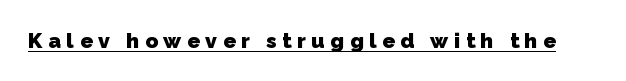
{"bold": "yes", "underline": "yes", "letter_spacing": "wide", "letter_spacing_em": 0.27, "glyph_px": 21}
